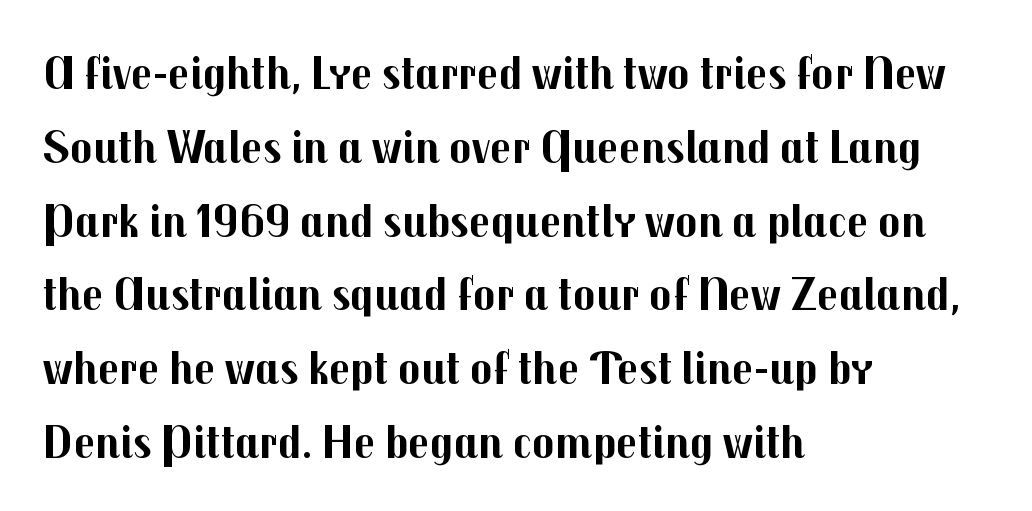
{"serif": "no", "italic": "no", "bold": "yes", "weight": "bold", "width": "normal", "stroke_contrast": "medium", "x_height": "medium", "monospaced": "no", "underline": "no", "align": "left", "line_spacing": "normal", "line_spacing_ratio": 1.57, "letter_spacing": "normal", "letter_spacing_em": 0.0, "glyph_px": 47}
